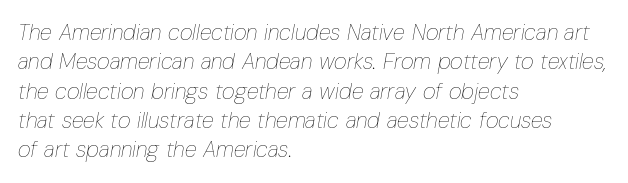
Q: Is the text bold? A: No.
Q: Is the text italic (slanted)? A: Yes, it leans right by about 10 degrees.
Q: Is the text underlined? A: No.
Q: How is the paragraph aligned? A: Left-aligned.
Q: Is the spacing between letters normal or unusually wide? A: Normal.
Q: Is the spacing between lines tight, normal or loose? A: Normal.
